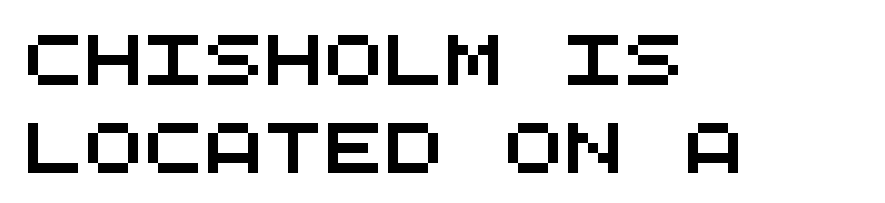
{"serif": "no", "width": "wide", "stroke_contrast": "medium", "x_height": "large", "monospaced": "yes", "underline": "no", "align": "left", "line_spacing_ratio": 1.77, "letter_spacing": "normal", "letter_spacing_em": 0.0, "glyph_px": 50}
